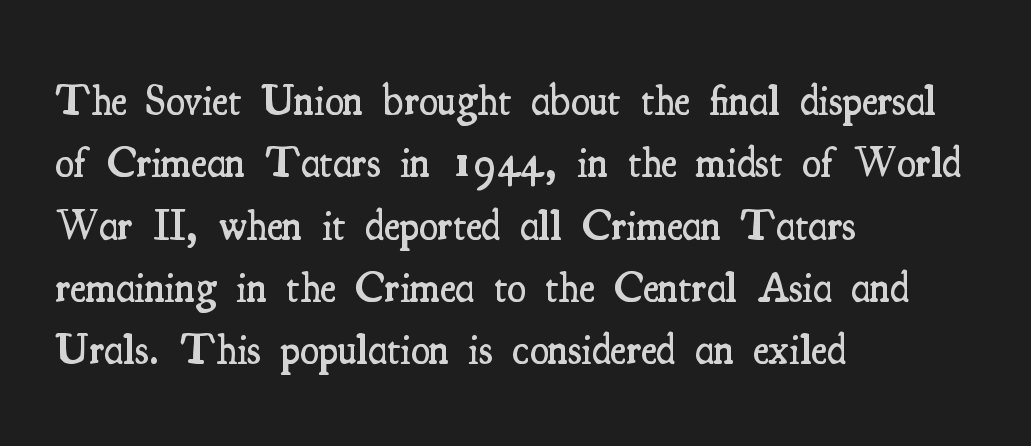
The image shows 43 px semibold, condensed serif type, upright; set left-aligned, normal line spacing (1.45x), normal letter spacing, not underlined; medium stroke contrast and a small x-height.
